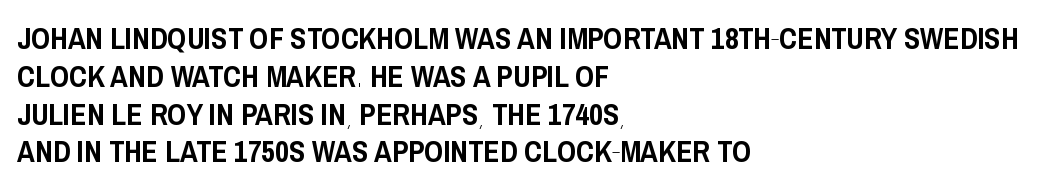
The image shows 30 px condensed sans-serif type, upright; set left-aligned, normal line spacing (1.26x), normal letter spacing, not underlined; low stroke contrast and a large x-height.
